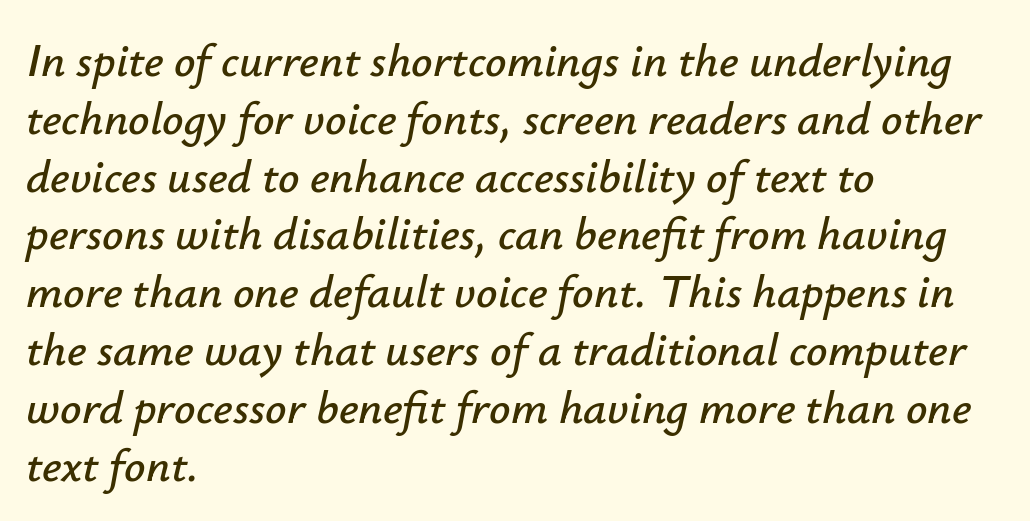
Q: Is the text italic (slanted)? A: Yes, it leans right by about 12 degrees.
Q: Is the text underlined? A: No.
Q: How is the paragraph aligned? A: Left-aligned.
Q: Is the spacing between letters normal or unusually wide? A: Normal.
Q: Width (condensed, normal, or wide)? A: Normal.
Q: Stroke contrast? A: Low.
Q: x-height? A: Small.
Q: Monospaced? A: No.
